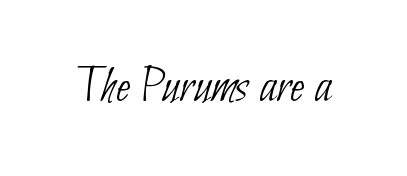
The image shows 52 px thin, condensed sans-serif type; set normal letter spacing, not underlined; low stroke contrast and a small x-height.
